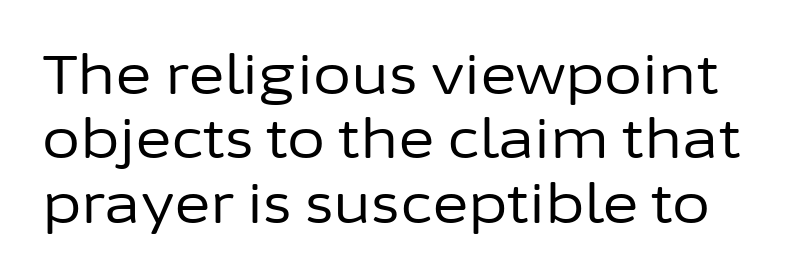
Q: Is the text bold? A: No.
Q: Is the text italic (slanted)? A: No, it is upright.
Q: Is the typeface a serif or a sans-serif typeface? A: Sans-serif.
Q: Is the text underlined? A: No.
Q: Is the spacing between letters normal or unusually wide? A: Normal.
Q: Width (condensed, normal, or wide)? A: Normal.
Q: Stroke contrast? A: Low.
Q: x-height? A: Medium.
Q: Monospaced? A: No.
